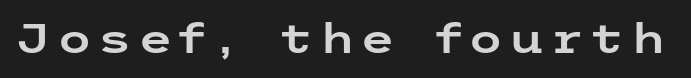
What kind of face is this? One without serifs — a sans. Tall strokes in this sample are plumb rather than angled. Clear beneath every line of the passage.
